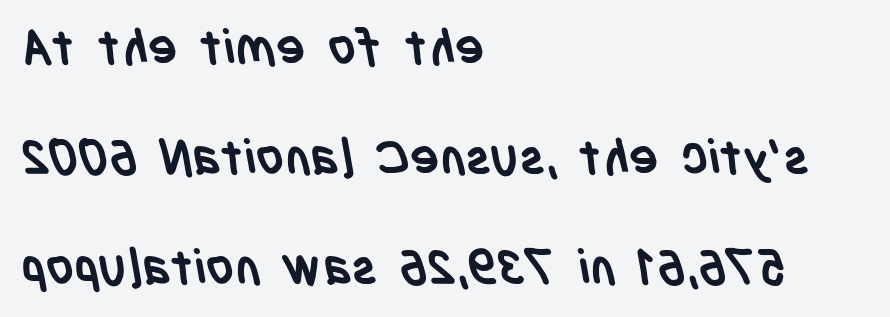
Q: Is the text bold? A: Yes.
Q: Is the typeface a serif or a sans-serif typeface? A: Sans-serif.
Q: Is the text underlined? A: No.
Q: How is the paragraph aligned? A: Left-aligned.
Q: Is the spacing between letters normal or unusually wide? A: Normal.
Q: Is the spacing between lines tight, normal or loose? A: Loose.
Q: Width (condensed, normal, or wide)? A: Condensed.
Q: Stroke contrast? A: Low.
Q: x-height? A: Large.
Q: Monospaced? A: No.
